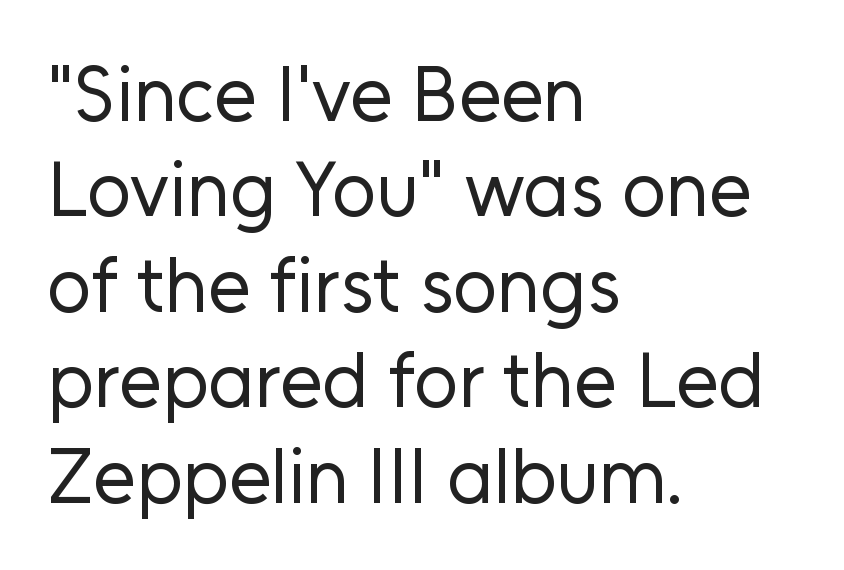
The image shows 77 px regular-weight sans-serif type, upright; set left-aligned, line spacing 1.24x, normal letter spacing, not underlined; low stroke contrast and a medium x-height.
